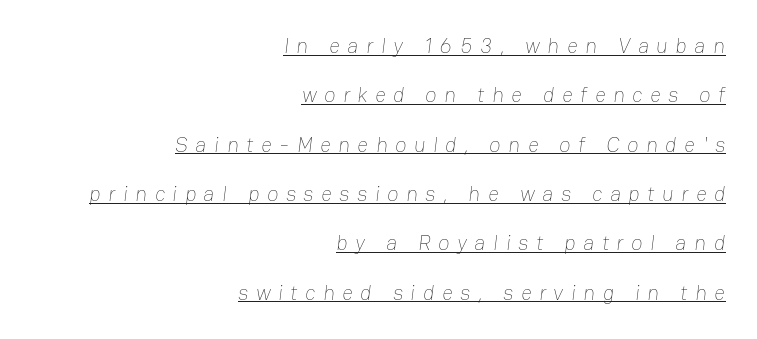
Q: Is the text bold? A: No.
Q: Is the text underlined? A: Yes.
Q: How is the paragraph aligned? A: Right-aligned.
Q: Is the spacing between letters normal or unusually wide? A: Unusually wide.
Q: Is the spacing between lines tight, normal or loose? A: Loose.
